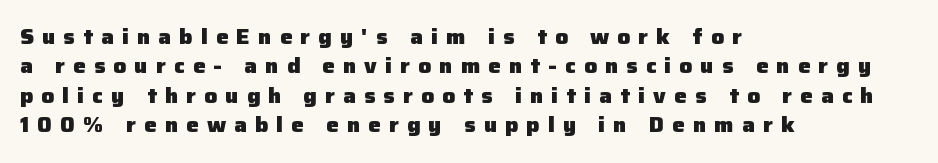
The image shows 21 px bold type, upright; set left-aligned, normal line spacing (1.4x), unusually wide letter spacing (+0.39 em), not underlined.
